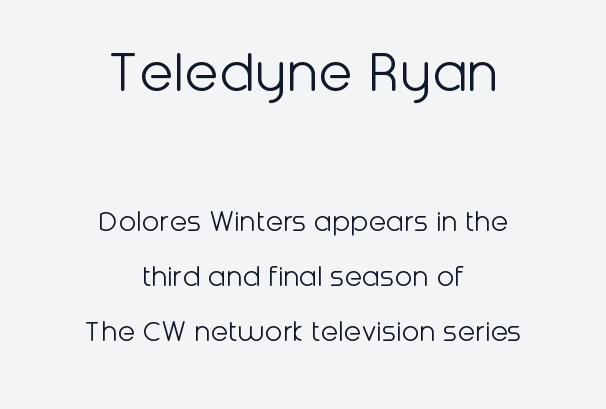
Q: Is the text bold? A: No.
Q: Is the text italic (slanted)? A: No, it is upright.
Q: Is the typeface a serif or a sans-serif typeface? A: Sans-serif.
Q: Is the text underlined? A: No.
Q: How is the paragraph aligned? A: Centered.
Q: Is the spacing between letters normal or unusually wide? A: Normal.
Q: Which block of text is set in a larger size, the first (top) or the second (bottom)? A: The first (top) one.
Q: Width (condensed, normal, or wide)? A: Normal.
Q: Stroke contrast? A: Low.
Q: x-height? A: Medium.
Q: Monospaced? A: No.
